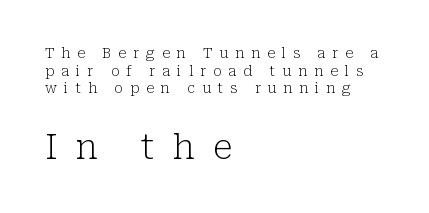
The image shows 35 px light serif type, upright; set left-aligned, normal line spacing (1.26x), unusually wide letter spacing (+0.5 em), not underlined; the second (bottom) block is 2.5x larger; low stroke contrast and a medium x-height.
